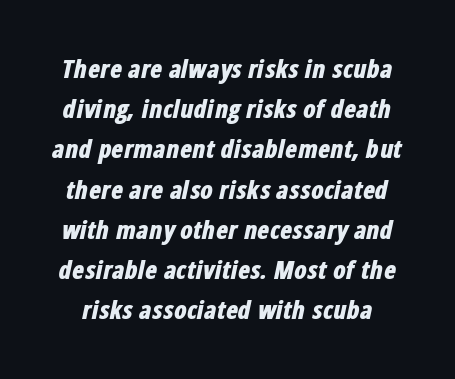
The image shows 25 px bold type, italic (leaning right); set normal line spacing (1.61x), normal letter spacing, not underlined.
